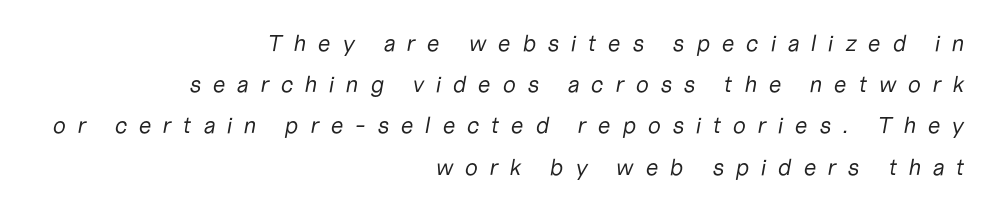
{"italic": "yes", "lean": "right", "slant_degrees": 10, "bold": "no", "underline": "no", "align": "right", "line_spacing_ratio": 1.79, "letter_spacing": "wide", "letter_spacing_em": 0.49, "glyph_px": 23}
